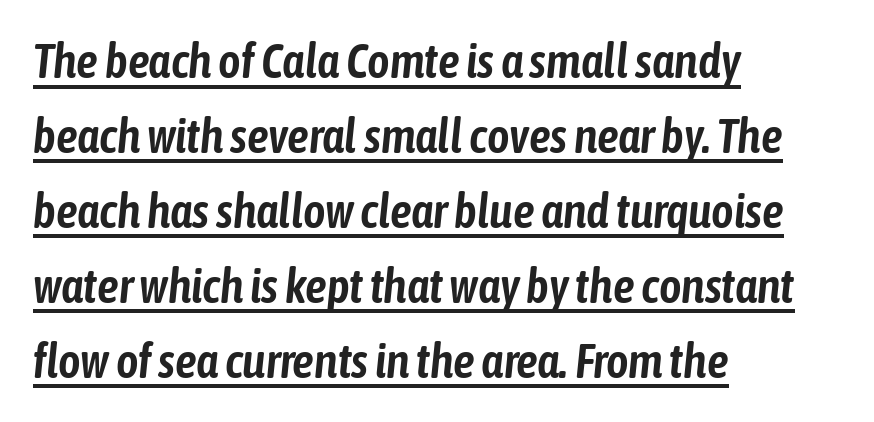
Q: Is the text italic (slanted)? A: Yes, it leans right by about 6 degrees.
Q: Is the text underlined? A: Yes.
Q: How is the paragraph aligned? A: Left-aligned.
Q: Is the spacing between letters normal or unusually wide? A: Normal.
Q: Is the spacing between lines tight, normal or loose? A: Normal.
Q: Width (condensed, normal, or wide)? A: Condensed.
Q: Stroke contrast? A: Low.
Q: x-height? A: Medium.
Q: Monospaced? A: No.
